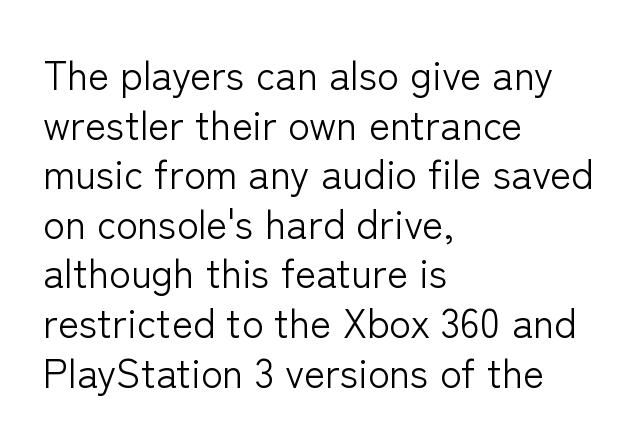
Heaviness? Minimal to ordinary, like unemphasized prose. Glyph-to-glyph distance matches everyday printed text. Quick note: underline off. Spacing verdict: proportional, widths tailored to each character. Each line starts at the same left margin while the right side varies. Check where the strokes stop: nothing finishes them off — pure sans.
